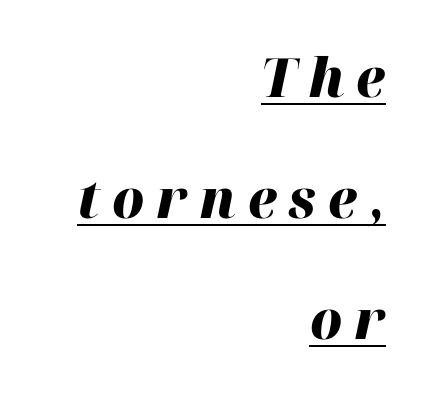
The glyphs are accompanied by a horizontal stroke just below them. Layout note: lines flush right. Glyph-to-glyph distance is far greater than everyday printed text. The characters look thick and weighty, a clear bold.
